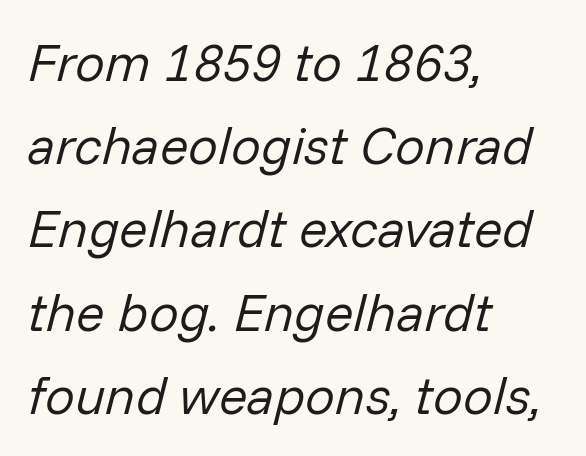
Q: Is the text bold? A: No.
Q: Is the text italic (slanted)? A: Yes, it leans right by about 14 degrees.
Q: Is the text underlined? A: No.
Q: How is the paragraph aligned? A: Left-aligned.
Q: Is the spacing between letters normal or unusually wide? A: Normal.
Q: Is the spacing between lines tight, normal or loose? A: Normal.
Q: Width (condensed, normal, or wide)? A: Normal.
Q: Stroke contrast? A: Low.
Q: x-height? A: Medium.
Q: Monospaced? A: No.
